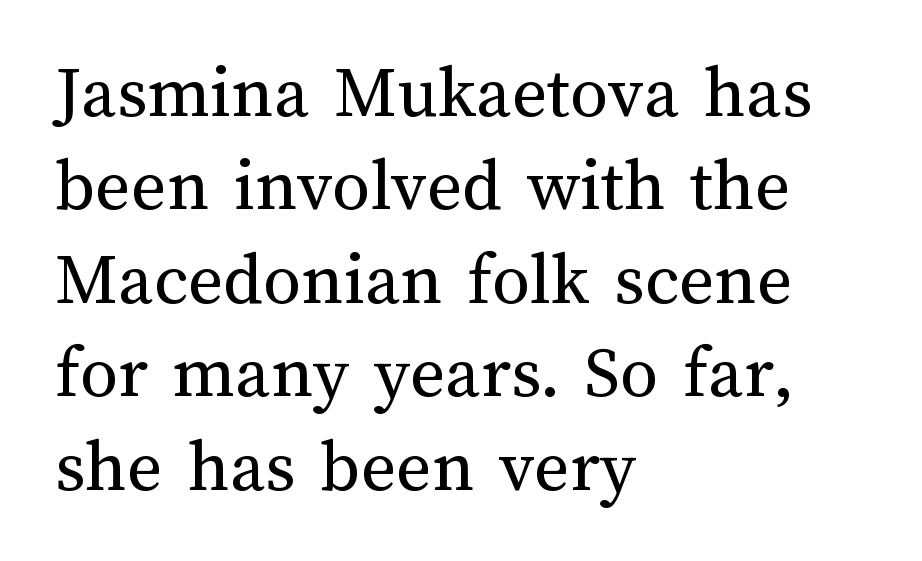
{"italic": "no", "bold": "no", "weight": "regular", "width": "normal", "stroke_contrast": "medium", "x_height": "medium", "monospaced": "no", "underline": "no", "align": "left", "line_spacing_ratio": 1.23, "letter_spacing": "normal", "letter_spacing_em": 0.0, "glyph_px": 76}
